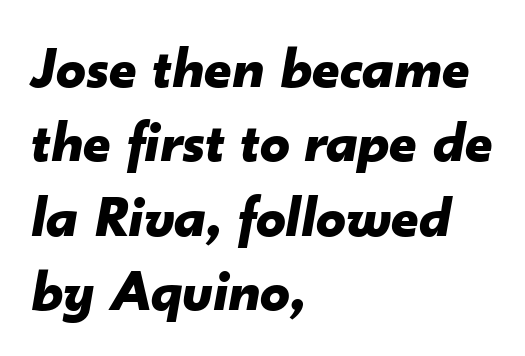
{"italic": "yes", "lean": "right", "slant_degrees": 10, "bold": "yes", "weight": "bold", "width": "normal", "stroke_contrast": "low", "x_height": "small", "monospaced": "no", "underline": "no", "align": "left", "line_spacing": "normal", "line_spacing_ratio": 1.26, "letter_spacing": "normal", "letter_spacing_em": 0.0, "glyph_px": 59}
